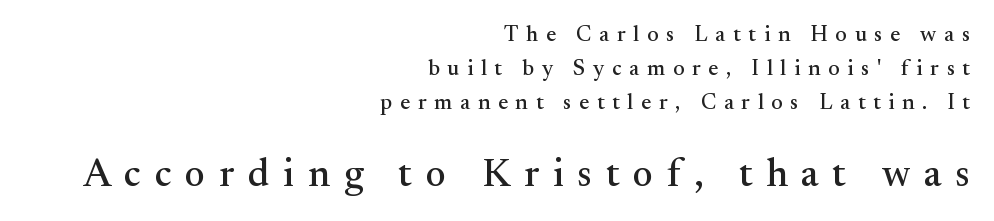
{"serif": "yes", "italic": "no", "width": "normal", "stroke_contrast": "medium", "x_height": "small", "monospaced": "no", "underline": "no", "align": "right", "line_spacing": "normal", "line_spacing_ratio": 1.54, "letter_spacing": "wide", "letter_spacing_em": 0.35, "larger_block": "second", "size_ratio": 1.77, "glyph_px": 39}
